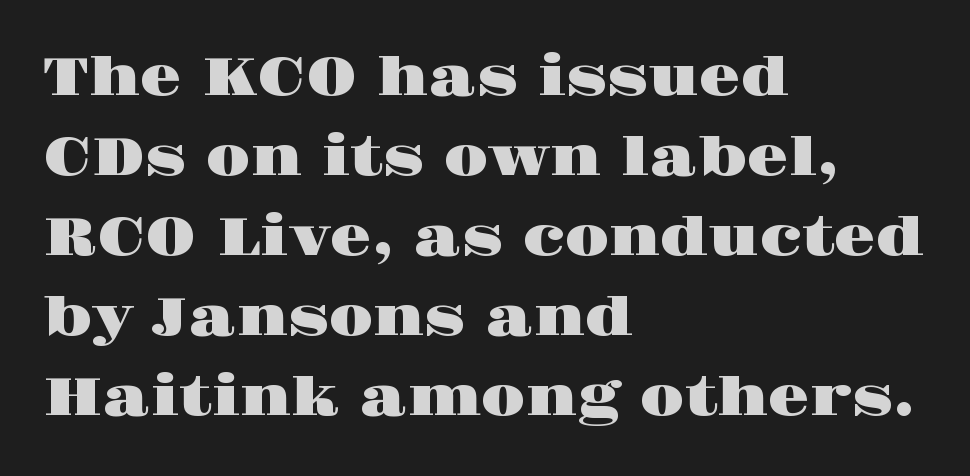
Letters rest on an invisible, unmarked baseline. Are there feet on the stems? There are — it's a serif. The lines are quadded left. The rendering uses a moderate line-height, typical for paragraphs. The tracking reads as untouched default to a designer's eye.
